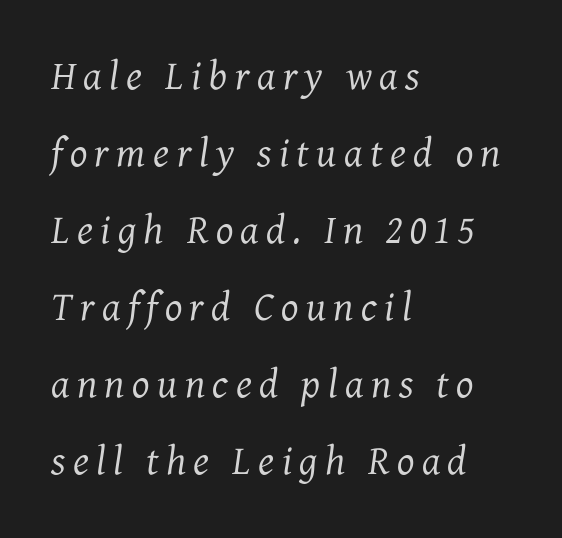
An italicized treatment has been applied to the whole sample. Weight class: somewhere from thin through regular. Just letters on the line, the space beneath them empty. The setting favours the left margin, as ordinary paragraphs usually do.
